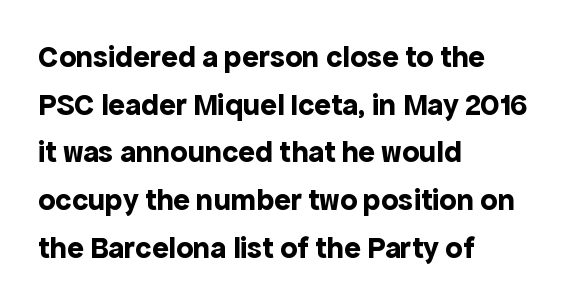
Short note: letters normally spaced. The face used here has the dense, thick strokes of a bold. Vertical strokes here are truly vertical. How would I describe the line gaps? Plain and ordinary.
